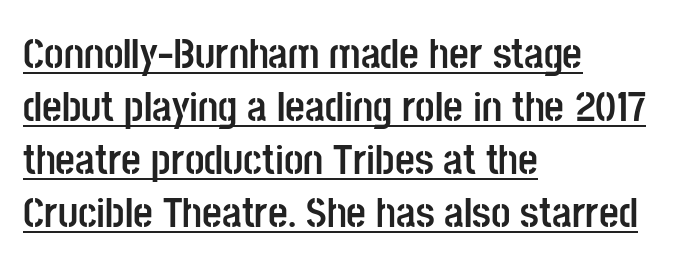
{"serif": "no", "italic": "no", "bold": "yes", "weight": "semibold", "width": "condensed", "stroke_contrast": "low", "x_height": "large", "monospaced": "no", "underline": "yes", "align": "left", "line_spacing_ratio": 1.23, "letter_spacing": "normal", "letter_spacing_em": 0.0, "glyph_px": 43}
